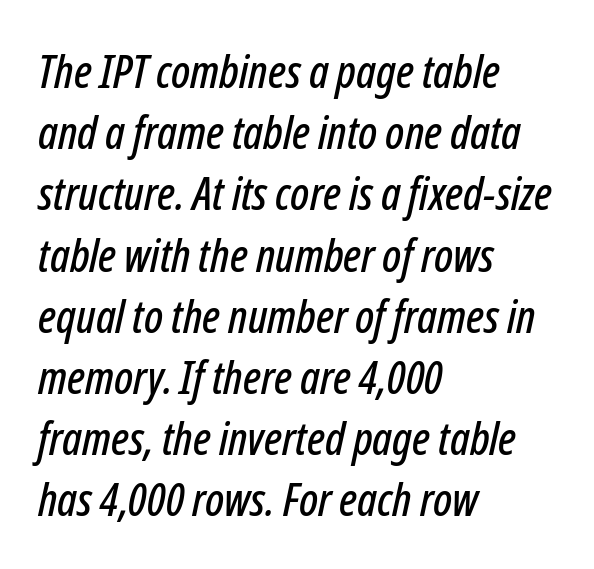
The baseline area is clear. The lines sit at an ordinary, default distance from one another. Tall strokes in this sample are angled rather than plumb. You could not count columns in this text — the font is proportionally spaced.
